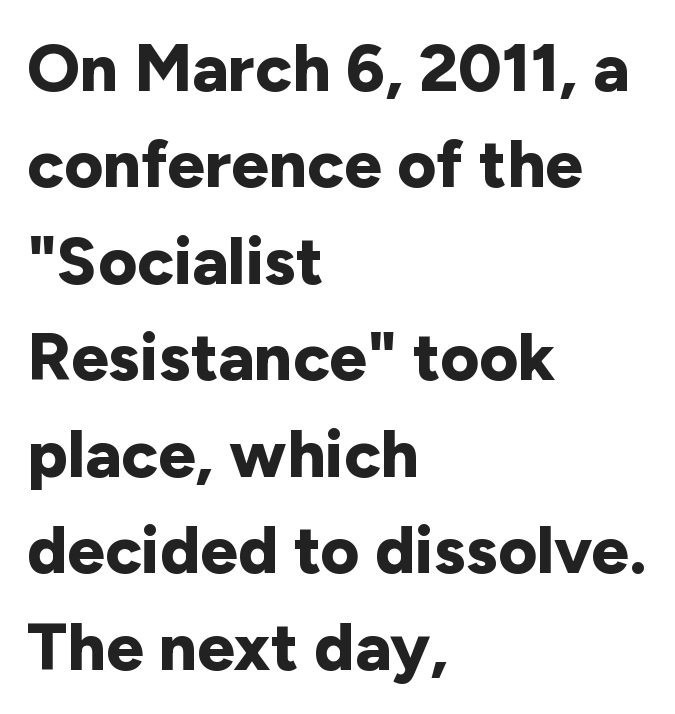
Q: Is the text bold? A: Yes.
Q: Is the text italic (slanted)? A: No, it is upright.
Q: Is the typeface a serif or a sans-serif typeface? A: Sans-serif.
Q: Is the text underlined? A: No.
Q: How is the paragraph aligned? A: Left-aligned.
Q: Is the spacing between letters normal or unusually wide? A: Normal.
Q: Is the spacing between lines tight, normal or loose? A: Normal.
Q: Width (condensed, normal, or wide)? A: Normal.
Q: Stroke contrast? A: Low.
Q: x-height? A: Medium.
Q: Monospaced? A: No.
